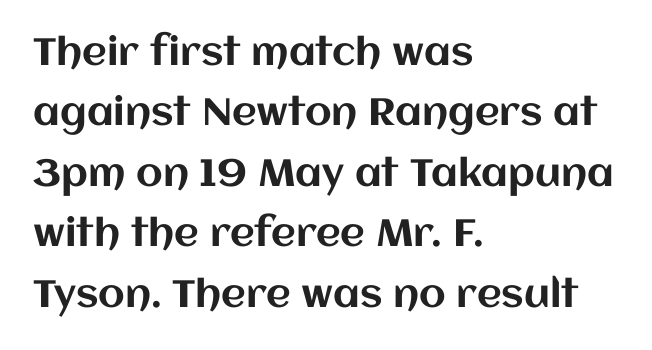
The image shows 38 px text type, upright; set left-aligned, normal line spacing (1.59x), normal letter spacing, not underlined; medium stroke contrast and a large x-height.
